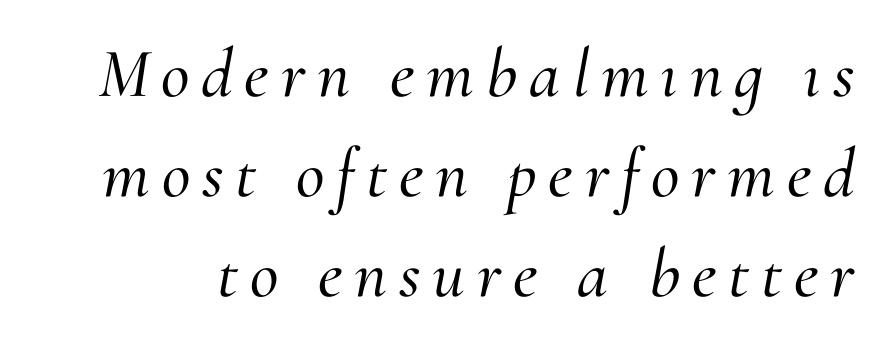
The image shows 70 px serif type, italic (leaning right); set normal line spacing (1.43x), not underlined; medium stroke contrast and a small x-height.
